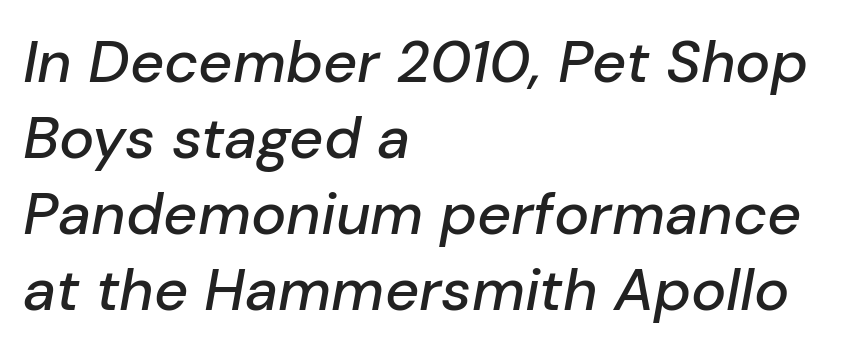
The image shows 59 px text type, italic (leaning right); set left-aligned, normal line spacing (1.29x), normal letter spacing, not underlined; low stroke contrast and a medium x-height.
